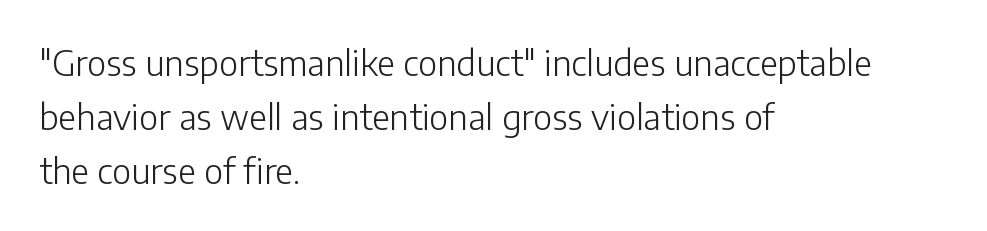
The passage shown is not bold in any degree. The typeface chosen for these lines omits serifs. The rendering keeps characters at their native spacing. A classic flush-left, rag-right setting is used for this passage.
